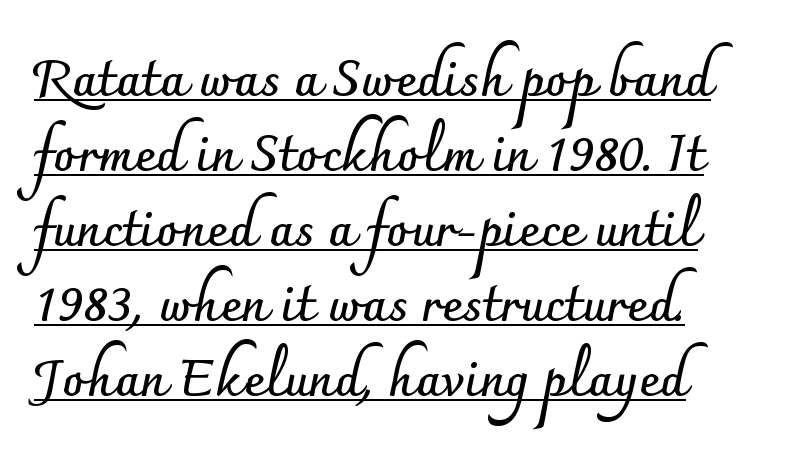
Q: Is the text bold? A: Yes.
Q: Is the text italic (slanted)? A: Yes.
Q: Is the typeface a serif or a sans-serif typeface? A: Sans-serif.
Q: Is the text underlined? A: Yes.
Q: How is the paragraph aligned? A: Left-aligned.
Q: Is the spacing between letters normal or unusually wide? A: Normal.
Q: Is the spacing between lines tight, normal or loose? A: Normal.
Q: Width (condensed, normal, or wide)? A: Normal.
Q: Stroke contrast? A: Low.
Q: x-height? A: Small.
Q: Monospaced? A: No.
